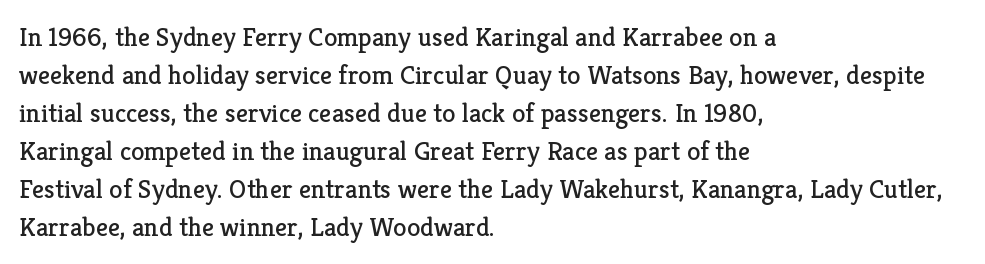
{"italic": "no", "bold": "no", "underline": "no", "align": "left", "line_spacing": "normal", "line_spacing_ratio": 1.41, "letter_spacing": "normal", "letter_spacing_em": 0.0, "glyph_px": 27}
